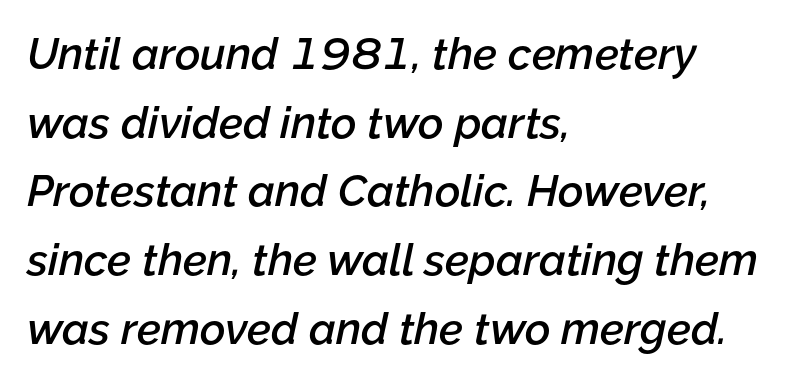
Q: Is the text bold? A: Semi-bold.
Q: Is the text italic (slanted)? A: Yes, it leans right by about 12 degrees.
Q: Is the text underlined? A: No.
Q: How is the paragraph aligned? A: Left-aligned.
Q: Is the spacing between letters normal or unusually wide? A: Normal.
Q: Is the spacing between lines tight, normal or loose? A: Normal.
Q: Width (condensed, normal, or wide)? A: Normal.
Q: Stroke contrast? A: Low.
Q: x-height? A: Medium.
Q: Monospaced? A: No.
